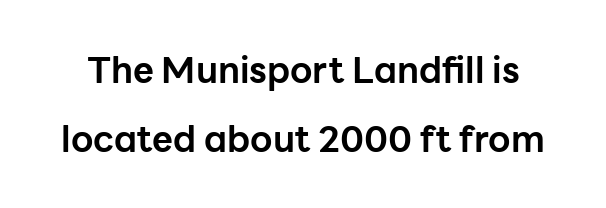
Q: Is the text bold? A: Yes.
Q: Is the text italic (slanted)? A: No, it is upright.
Q: Is the typeface a serif or a sans-serif typeface? A: Sans-serif.
Q: Is the text underlined? A: No.
Q: Is the spacing between letters normal or unusually wide? A: Normal.
Q: Is the spacing between lines tight, normal or loose? A: Loose.
Q: Width (condensed, normal, or wide)? A: Normal.
Q: Stroke contrast? A: Low.
Q: x-height? A: Medium.
Q: Monospaced? A: No.
